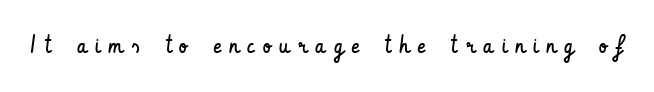
The image shows 25 px text type, upright; set unusually wide letter spacing (+0.33 em), not underlined.
